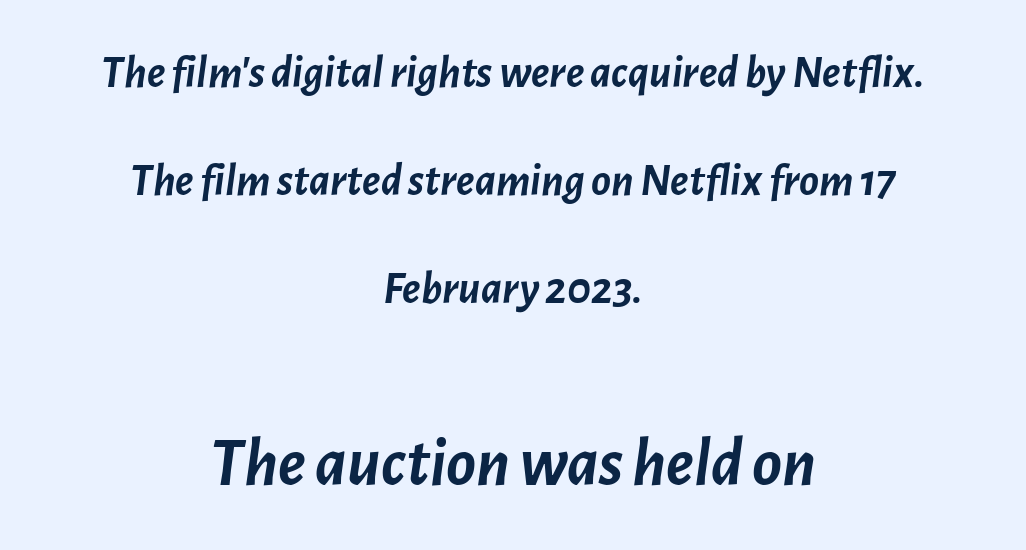
Q: Is the text bold? A: Yes.
Q: Is the text italic (slanted)? A: Yes, it leans right by about 7 degrees.
Q: Is the text underlined? A: No.
Q: How is the paragraph aligned? A: Centered.
Q: Is the spacing between letters normal or unusually wide? A: Normal.
Q: Is the spacing between lines tight, normal or loose? A: Loose.
Q: Which block of text is set in a larger size, the first (top) or the second (bottom)? A: The second (bottom) one.
Q: Width (condensed, normal, or wide)? A: Normal.
Q: Stroke contrast? A: Low.
Q: x-height? A: Medium.
Q: Monospaced? A: No.
